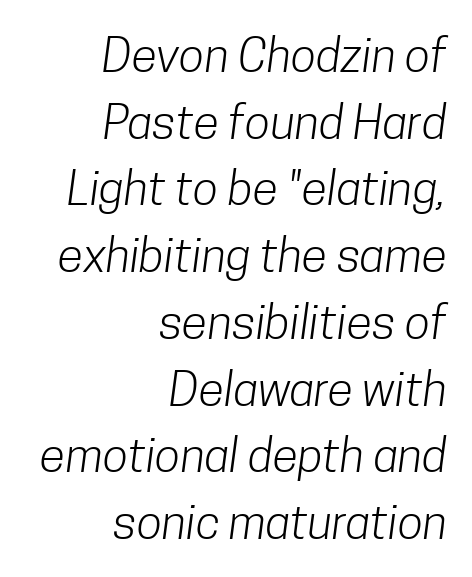
A flush-right, rag-left setting is used for this passage. You could not count columns in this text — the font is proportionally spaced. Beneath every word, the page is bare. You could call the tracking neutral — neither tight nor loose. No extra ink here — the face is not bold.
